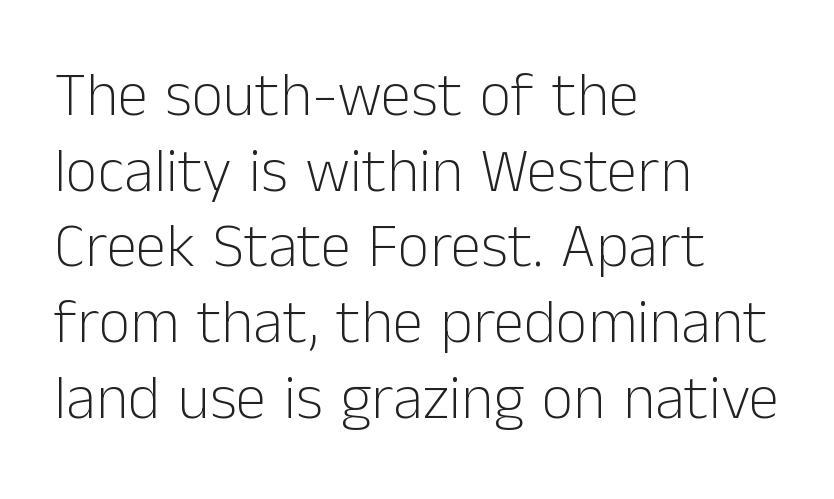
Q: Is the text bold? A: No.
Q: Is the text italic (slanted)? A: No, it is upright.
Q: Is the typeface a serif or a sans-serif typeface? A: Sans-serif.
Q: Is the text underlined? A: No.
Q: How is the paragraph aligned? A: Left-aligned.
Q: Is the spacing between letters normal or unusually wide? A: Normal.
Q: Width (condensed, normal, or wide)? A: Normal.
Q: Stroke contrast? A: Low.
Q: x-height? A: Medium.
Q: Monospaced? A: No.
